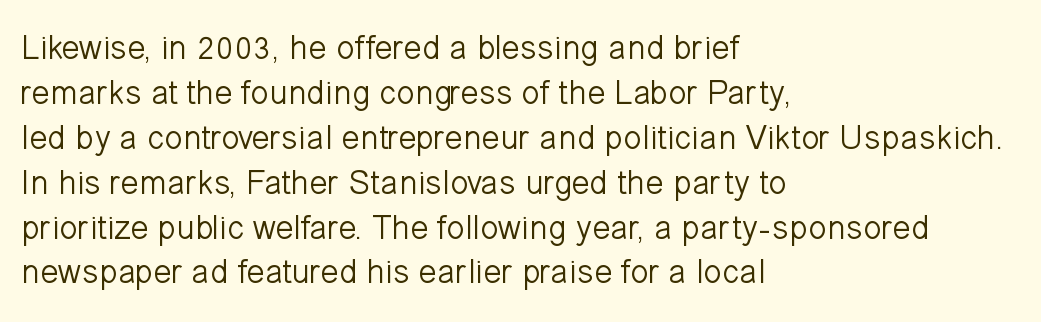
The space beneath each line is pristine and unruled. Note the varied advance widths — an 'i' is clearly narrower than an 'm'. Letter spacing: default. Evenly set lines give the paragraph a standard silhouette. A classic flush-left, rag-right setting is used for this passage. The passage shown is not bold in any degree.
